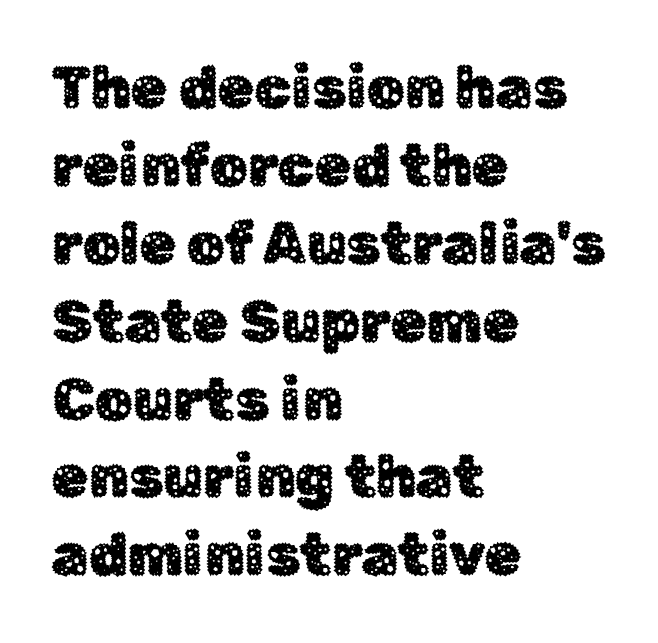
Q: Is the text italic (slanted)? A: No, it is upright.
Q: Is the typeface a serif or a sans-serif typeface? A: Sans-serif.
Q: Is the text underlined? A: No.
Q: How is the paragraph aligned? A: Left-aligned.
Q: Is the spacing between letters normal or unusually wide? A: Normal.
Q: Is the spacing between lines tight, normal or loose? A: Normal.
Q: Width (condensed, normal, or wide)? A: Normal.
Q: Stroke contrast? A: Low.
Q: x-height? A: Medium.
Q: Monospaced? A: No.
